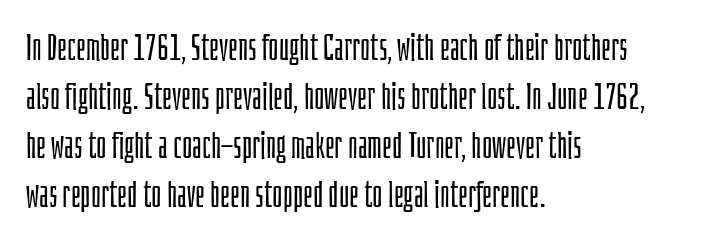
The image shows 35 px light, condensed sans-serif type, upright; set left-aligned, normal line spacing (1.4x), normal letter spacing, not underlined; low stroke contrast and a large x-height.
